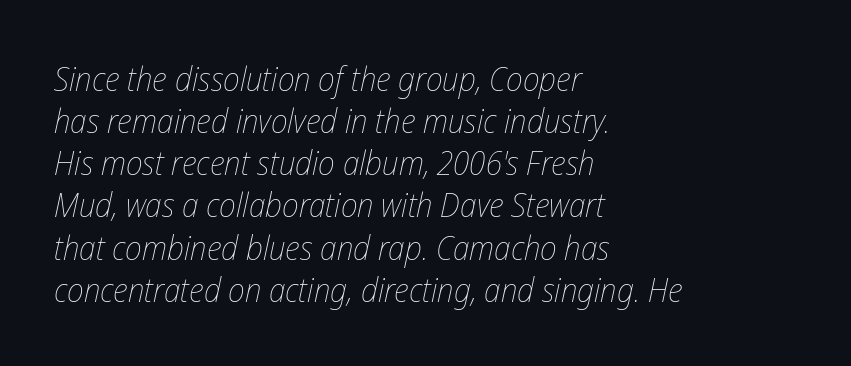
The image shows 34 px thin, condensed type, italic (leaning right); set left-aligned, line spacing 1.24x, normal letter spacing, not underlined; low stroke contrast and a medium x-height.
